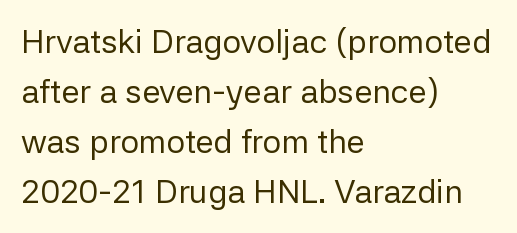
Q: Is the text bold? A: No.
Q: Is the text italic (slanted)? A: No, it is upright.
Q: Is the typeface a serif or a sans-serif typeface? A: Sans-serif.
Q: Is the text underlined? A: No.
Q: How is the paragraph aligned? A: Left-aligned.
Q: Is the spacing between letters normal or unusually wide? A: Normal.
Q: Is the spacing between lines tight, normal or loose? A: Normal.
Q: Width (condensed, normal, or wide)? A: Normal.
Q: Stroke contrast? A: Low.
Q: x-height? A: Medium.
Q: Monospaced? A: No.
